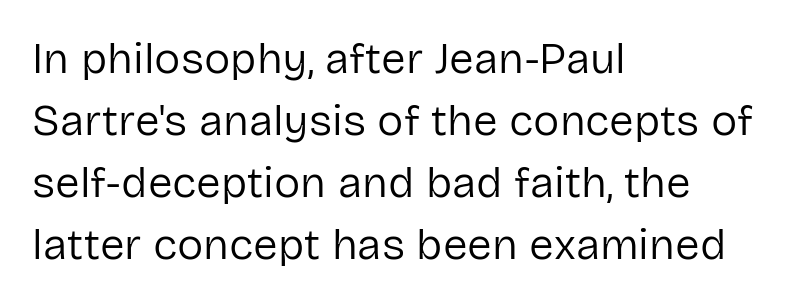
Q: Is the text bold? A: No.
Q: Is the text italic (slanted)? A: No, it is upright.
Q: Is the typeface a serif or a sans-serif typeface? A: Sans-serif.
Q: Is the text underlined? A: No.
Q: How is the paragraph aligned? A: Left-aligned.
Q: Is the spacing between letters normal or unusually wide? A: Normal.
Q: Is the spacing between lines tight, normal or loose? A: Normal.
Q: Width (condensed, normal, or wide)? A: Normal.
Q: Stroke contrast? A: Low.
Q: x-height? A: Medium.
Q: Monospaced? A: No.
